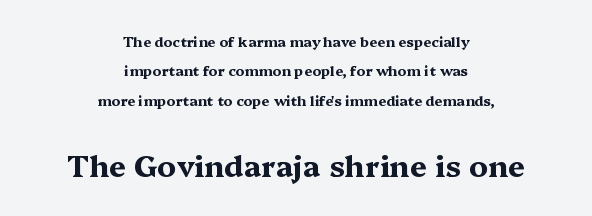
{"serif": "yes", "italic": "no", "bold": "yes", "weight": "bold", "width": "wide", "stroke_contrast": "medium", "x_height": "medium", "monospaced": "no", "underline": "no", "align": "center", "line_spacing": "loose", "line_spacing_ratio": 2.09, "letter_spacing": "normal", "letter_spacing_em": 0.0, "larger_block": "second", "size_ratio": 2.14, "glyph_px": 30}
